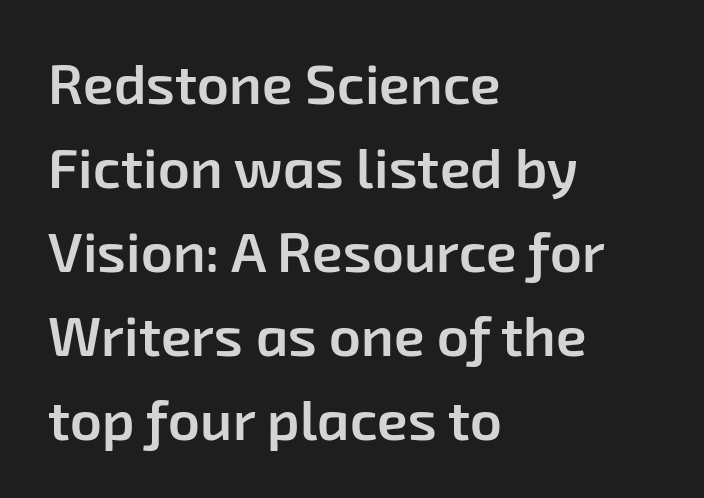
The image shows 56 px semibold sans-serif type; set left-aligned, normal line spacing (1.5x), normal letter spacing, not underlined; low stroke contrast and a medium x-height.
